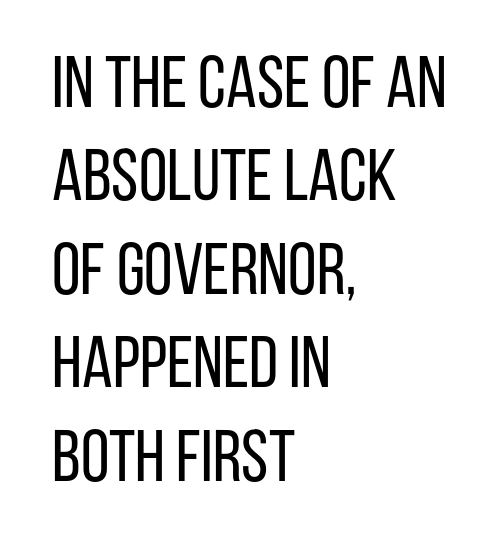
Q: Is the text bold? A: No.
Q: Is the text italic (slanted)? A: No, it is upright.
Q: Is the typeface a serif or a sans-serif typeface? A: Sans-serif.
Q: Is the text underlined? A: No.
Q: How is the paragraph aligned? A: Left-aligned.
Q: Is the spacing between letters normal or unusually wide? A: Normal.
Q: Is the spacing between lines tight, normal or loose? A: Normal.
Q: Width (condensed, normal, or wide)? A: Condensed.
Q: Stroke contrast? A: Low.
Q: x-height? A: Large.
Q: Monospaced? A: No.
